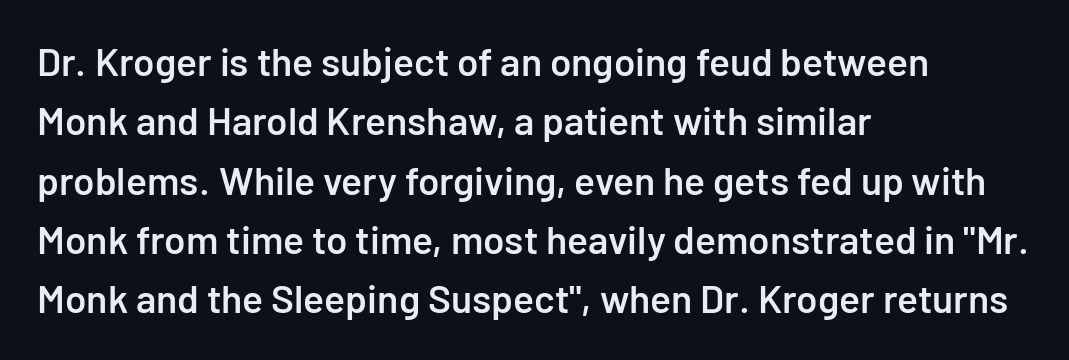
Q: Is the text bold? A: Semi-bold.
Q: Is the text italic (slanted)? A: No, it is upright.
Q: Is the typeface a serif or a sans-serif typeface? A: Sans-serif.
Q: Is the text underlined? A: No.
Q: How is the paragraph aligned? A: Left-aligned.
Q: Is the spacing between letters normal or unusually wide? A: Normal.
Q: Is the spacing between lines tight, normal or loose? A: Normal.
Q: Width (condensed, normal, or wide)? A: Normal.
Q: Stroke contrast? A: Low.
Q: x-height? A: Medium.
Q: Monospaced? A: No.
